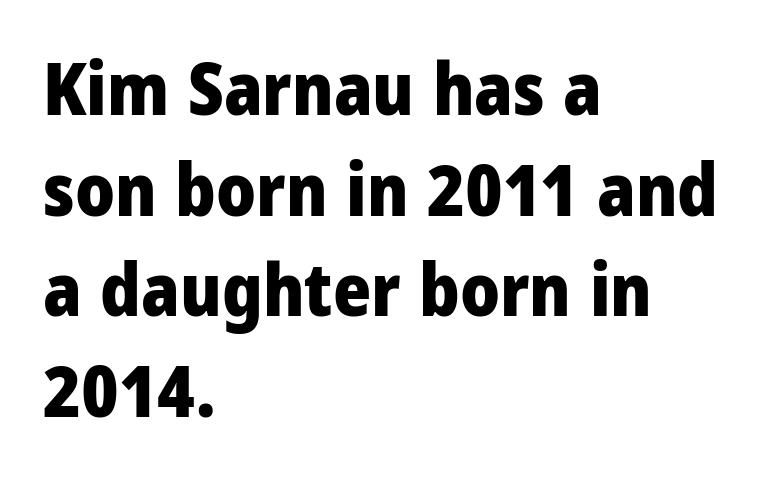
Q: Is the text bold? A: Yes.
Q: Is the text italic (slanted)? A: No, it is upright.
Q: Is the typeface a serif or a sans-serif typeface? A: Sans-serif.
Q: Is the text underlined? A: No.
Q: How is the paragraph aligned? A: Left-aligned.
Q: Is the spacing between letters normal or unusually wide? A: Normal.
Q: Is the spacing between lines tight, normal or loose? A: Normal.
Q: Width (condensed, normal, or wide)? A: Condensed.
Q: Stroke contrast? A: Low.
Q: x-height? A: Large.
Q: Monospaced? A: No.
